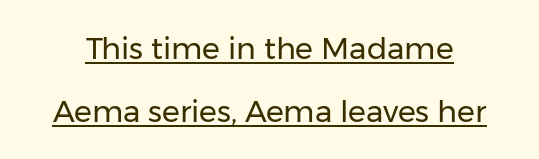
{"serif": "no", "italic": "no", "bold": "no", "weight": "regular", "width": "normal", "stroke_contrast": "low", "x_height": "medium", "monospaced": "no", "underline": "yes", "line_spacing": "loose", "line_spacing_ratio": 2.09, "letter_spacing": "normal", "letter_spacing_em": 0.0, "glyph_px": 30}
